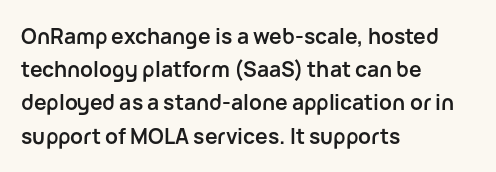
The font is running at its bold setting. Letters rest on an invisible, unmarked baseline. Students, note that the glyphs here touch the page at normal intervals. The rendering anchors every line to the left-hand side.
